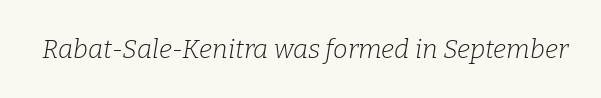
The image shows 26 px text type, italic (leaning right); set normal letter spacing, not underlined.
